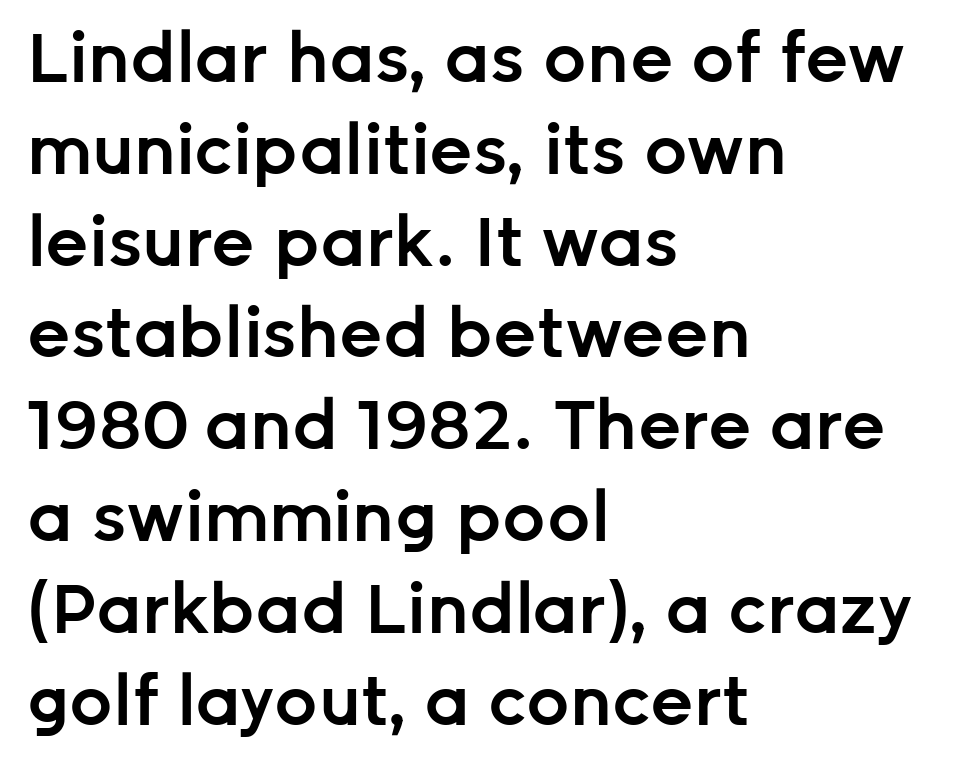
{"serif": "no", "italic": "no", "bold": "semi", "weight": "semibold", "width": "normal", "stroke_contrast": "low", "x_height": "medium", "monospaced": "no", "underline": "no", "align": "left", "line_spacing": "normal", "line_spacing_ratio": 1.35, "letter_spacing": "normal", "letter_spacing_em": 0.0, "glyph_px": 68}
